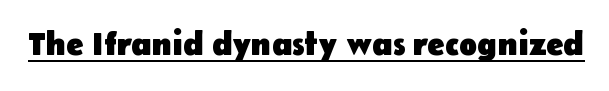
A rule runs beneath these lines of type. Nope, no serifs anywhere on these letters. The specimen reads as upright at a glance. Nothing unusual about the tracking: characters are spaced as the font intends. The letters advance in unequal steps, a hallmark of proportional type. The letters are bold, with thick, heavy strokes.
